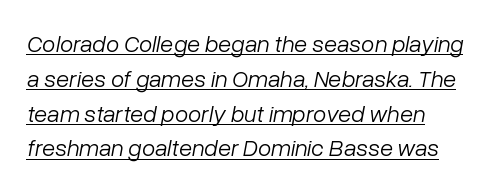
{"italic": "yes", "lean": "right", "slant_degrees": 10, "bold": "no", "underline": "yes", "line_spacing": "normal", "line_spacing_ratio": 1.45, "letter_spacing": "normal", "letter_spacing_em": 0.0, "glyph_px": 24}
